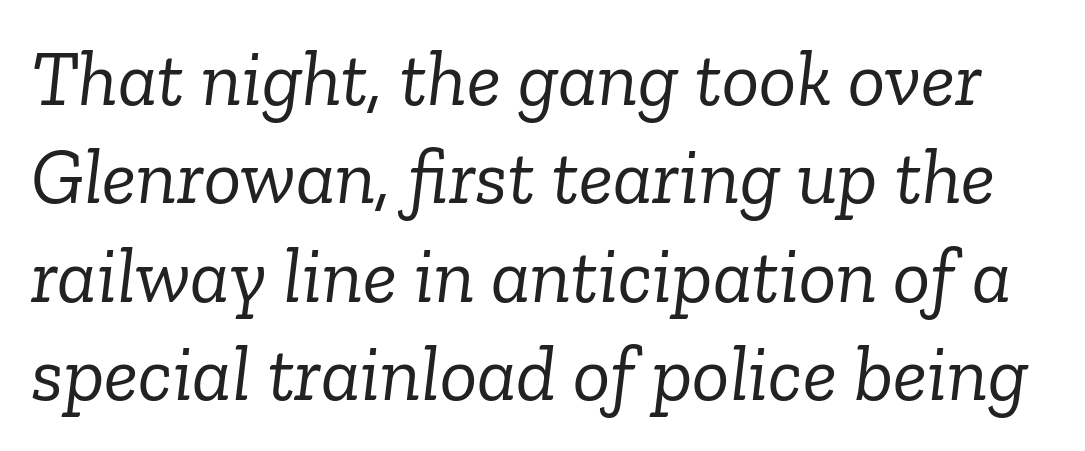
Varying glyph widths throughout — classic text-font behaviour. Letters have the restrained weight of plain body copy at most. Observe the lean: these are italic letterforms. Leading: standard.
